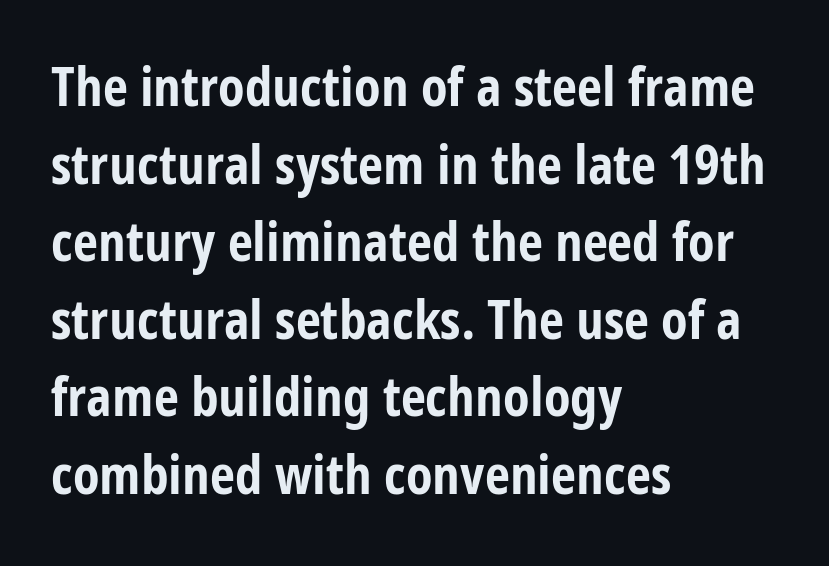
The rendering keeps characters at their native spacing. Students, observe: this is what conventionally led text looks like. Where is the straight margin? On the left. Its strokes are broad and dark, the hallmark of bold type. Check where the strokes stop: nothing finishes them off — pure sans.
